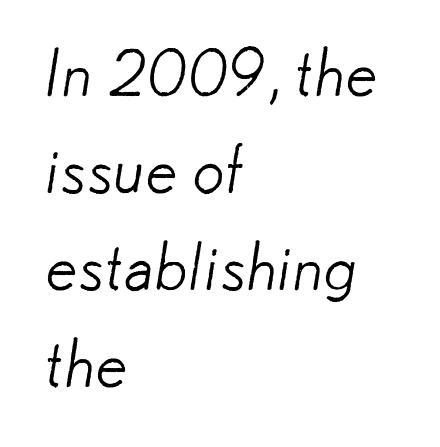
The image shows 65 px light sans-serif type; set left-aligned, normal line spacing (1.49x), normal letter spacing, not underlined; low stroke contrast and a small x-height.
